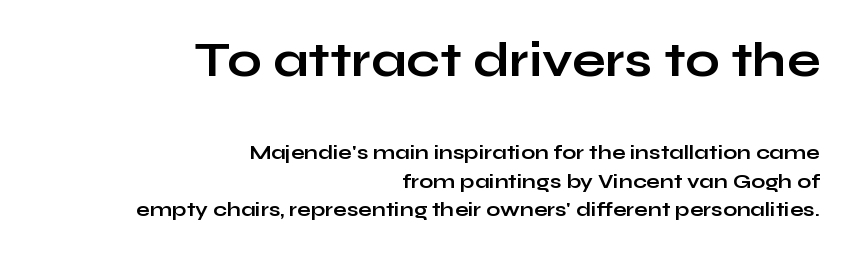
The image shows 49 px bold, wide sans-serif type, upright; set right-aligned, normal line spacing (1.44x), normal letter spacing, not underlined; the first (top) block is 2.45x larger; low stroke contrast and a medium x-height.
